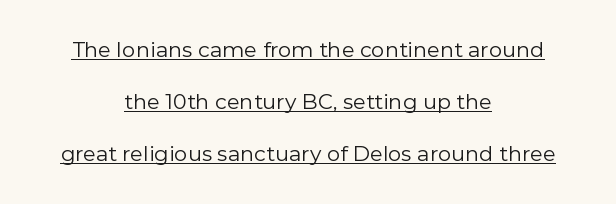
This is roman type, the default non-slanted kind. Weight class: somewhere from thin through regular. Descenders here cross a horizontal rule under the line. Nobody touched the tracking dial on this one.
